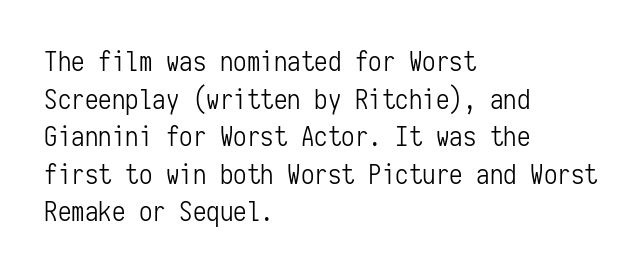
The image shows 27 px text type, upright; set left-aligned, normal line spacing (1.39x), normal letter spacing, not underlined.
